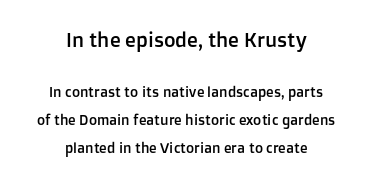
Q: Is the text italic (slanted)? A: No, it is upright.
Q: Is the text underlined? A: No.
Q: How is the paragraph aligned? A: Centered.
Q: Is the spacing between letters normal or unusually wide? A: Normal.
Q: Is the spacing between lines tight, normal or loose? A: Loose.
Q: Which block of text is set in a larger size, the first (top) or the second (bottom)? A: The first (top) one.
